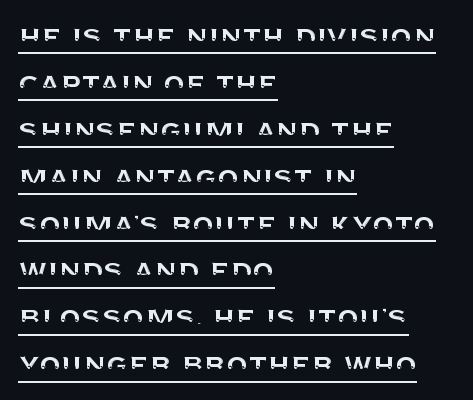
{"serif": "no", "italic": "no", "width": "normal", "stroke_contrast": "medium", "x_height": "large", "monospaced": "no", "underline": "yes", "align": "left", "line_spacing": "normal", "line_spacing_ratio": 1.34, "letter_spacing": "normal", "letter_spacing_em": 0.0, "glyph_px": 35}
